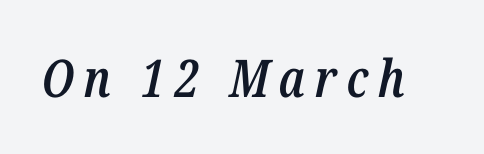
{"italic": "yes", "lean": "right", "slant_degrees": 12, "bold": "semi", "weight": "semibold", "width": "condensed", "stroke_contrast": "low", "x_height": "medium", "monospaced": "no", "underline": "no", "glyph_px": 52}
